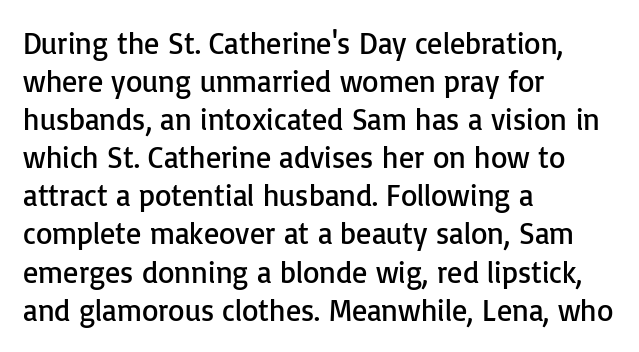
The image shows 30 px regular-weight sans-serif type, upright; set left-aligned, normal line spacing (1.27x), normal letter spacing, not underlined; low stroke contrast and a medium x-height.
